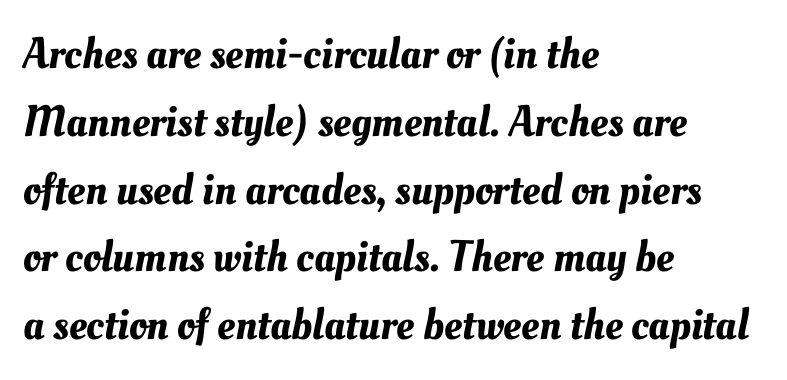
{"width": "normal", "stroke_contrast": "medium", "x_height": "small", "monospaced": "no", "underline": "no", "align": "left", "line_spacing": "normal", "line_spacing_ratio": 1.54, "letter_spacing": "normal", "letter_spacing_em": 0.0, "glyph_px": 44}
